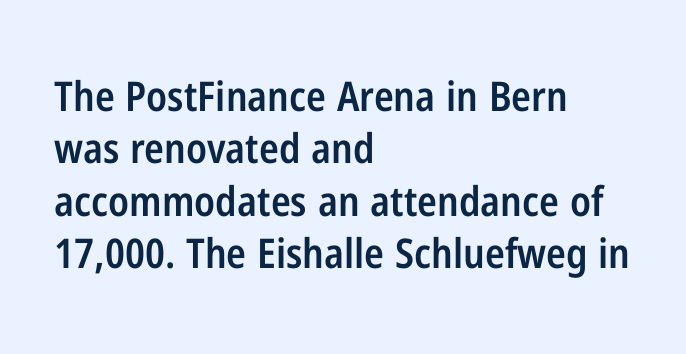
Each glyph is drawn with semibold strokes, heavier than normal yet not fully bold. Notice how descenders clear the ascenders below comfortably — that's standard leading. Every row of glyphs begins at an identical x-position on the left. A sans-serif font was chosen for this passage. When letters stand straight like this, we call the style roman or upright. Just letters on the line, the space beneath them empty.
